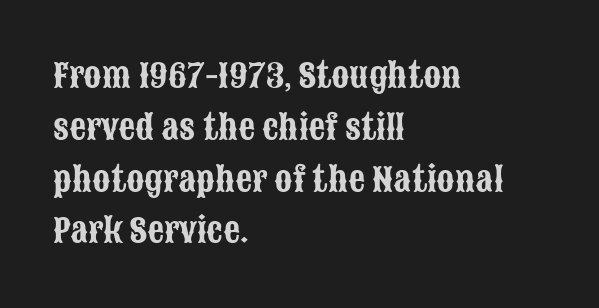
Glyph-to-glyph distance matches everyday printed text. The block of text has a typical density, with ordinary space between rows. Descenders hang freely into open space. The typesetter chose a ragged-right arrangement here. The letters advance in unequal steps, a hallmark of proportional type. The text was rendered using a sans face with plain stroke endings.
